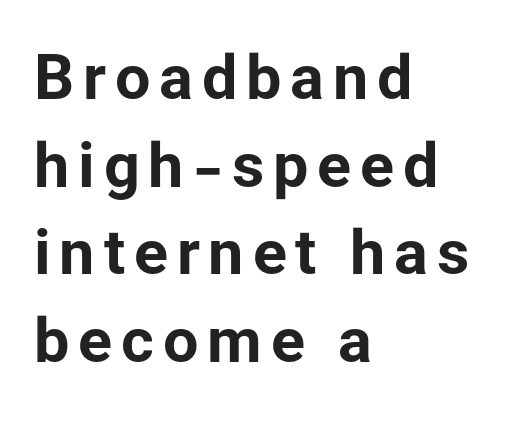
{"serif": "no", "italic": "no", "bold": "yes", "weight": "bold", "width": "normal", "stroke_contrast": "low", "x_height": "medium", "monospaced": "no", "underline": "no", "align": "left", "line_spacing": "normal", "line_spacing_ratio": 1.39, "glyph_px": 63}
